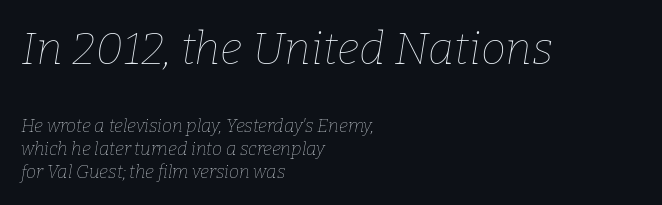
Q: Is the text bold? A: No.
Q: Is the text italic (slanted)? A: Yes, it leans right by about 9 degrees.
Q: Is the text underlined? A: No.
Q: How is the paragraph aligned? A: Left-aligned.
Q: Is the spacing between letters normal or unusually wide? A: Normal.
Q: Is the spacing between lines tight, normal or loose? A: Normal.
Q: Which block of text is set in a larger size, the first (top) or the second (bottom)? A: The first (top) one.
Q: Width (condensed, normal, or wide)? A: Normal.
Q: Stroke contrast? A: Low.
Q: x-height? A: Medium.
Q: Monospaced? A: No.
